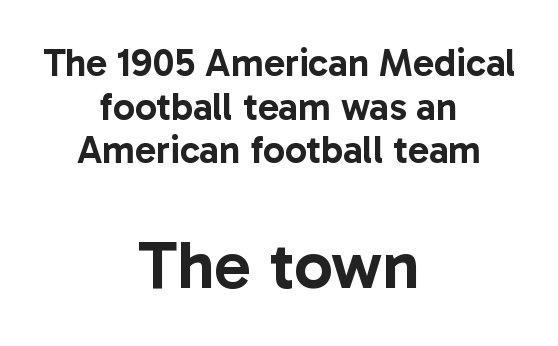
{"serif": "no", "italic": "no", "width": "normal", "stroke_contrast": "low", "x_height": "medium", "monospaced": "no", "underline": "no", "align": "center", "line_spacing": "tight", "line_spacing_ratio": 1.12, "letter_spacing": "normal", "letter_spacing_em": 0.0, "larger_block": "second", "size_ratio": 1.74, "glyph_px": 68}
